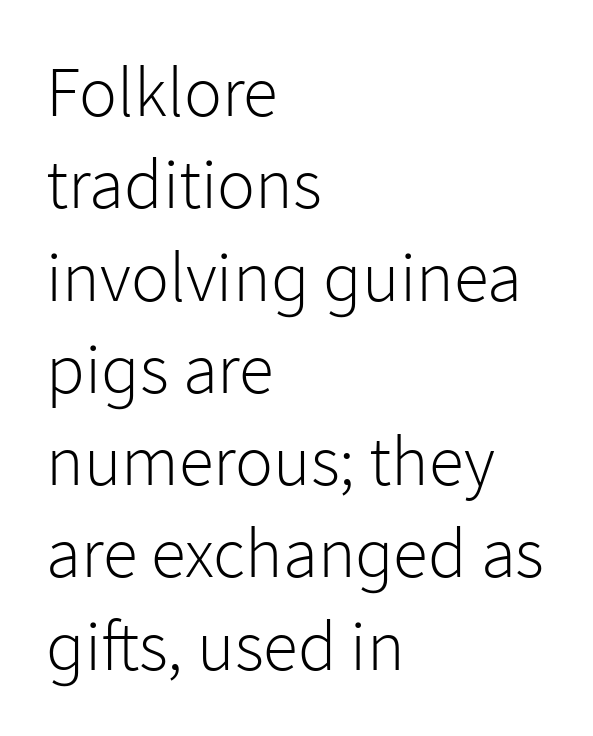
The image shows 71 px light sans-serif type, upright; set left-aligned, normal line spacing (1.3x), normal letter spacing, not underlined; low stroke contrast and a medium x-height.
